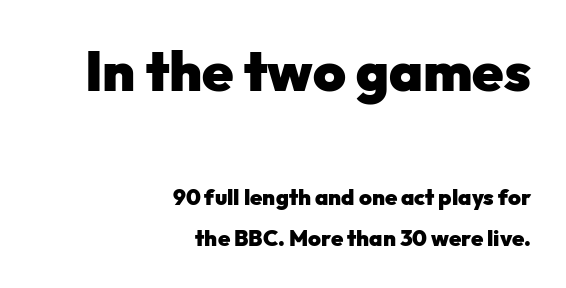
The compositor pushed each line to the right boundary. Posture: straight, roman, zero tilt. The passage shown is emphatically bold. No feet cap the strokes, marking this as sans-serif type. Does extra space separate the letters? No, they use regular spacing.
